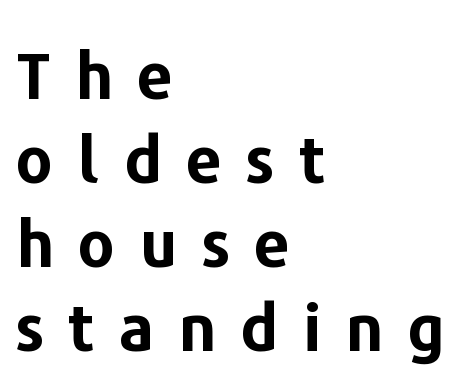
{"serif": "no", "italic": "no", "bold": "yes", "weight": "bold", "width": "normal", "stroke_contrast": "low", "x_height": "medium", "monospaced": "no", "underline": "no", "align": "left", "line_spacing": "normal", "line_spacing_ratio": 1.31, "letter_spacing": "wide", "letter_spacing_em": 0.38, "glyph_px": 64}
